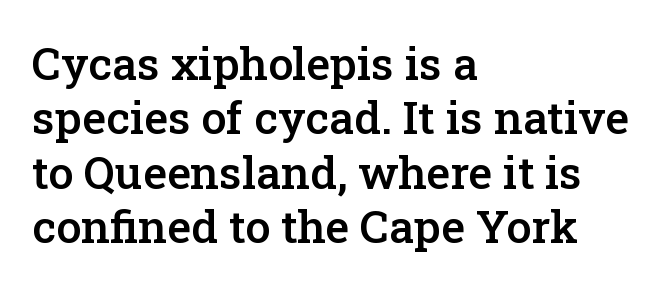
The image shows 45 px semibold serif type, upright; set left-aligned, line spacing 1.21x, normal letter spacing, not underlined; low stroke contrast and a medium x-height.
